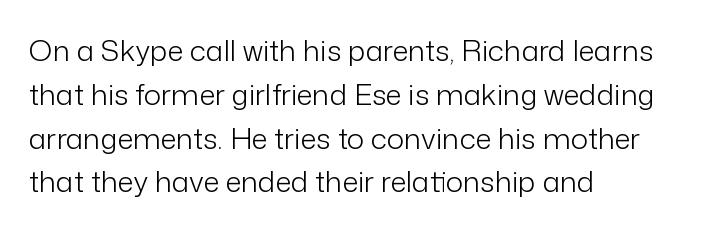
These glyphs show unthickened strokes, regular width or finer. The setting favours the left margin, as ordinary paragraphs usually do. These lines keep a tight, regular rhythm from letter to letter. The vertical gap from one line to the next is medium. Anything drawn beneath the words? Only blank space. The glyphs in this specimen are sans serif.
